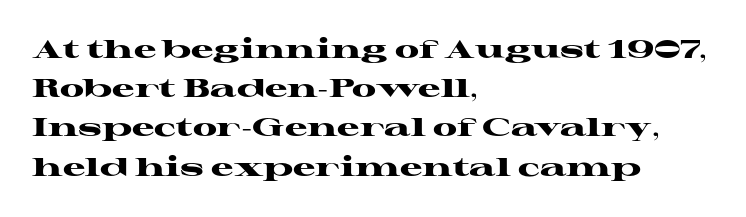
The image shows 25 px bold type, upright; set left-aligned, normal line spacing (1.57x), normal letter spacing, not underlined.
